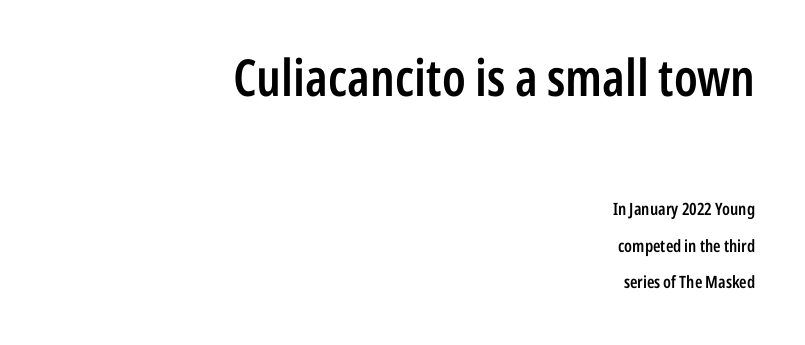
These lines stand farther apart than default settings would place them. Inter-character spacing is left at the font's built-in metrics. Typesetter's note — upper block bumped up in size, lower block left smaller. These lines stack with their right ends in a neat column. The letters advance in unequal steps, a hallmark of proportional type.
